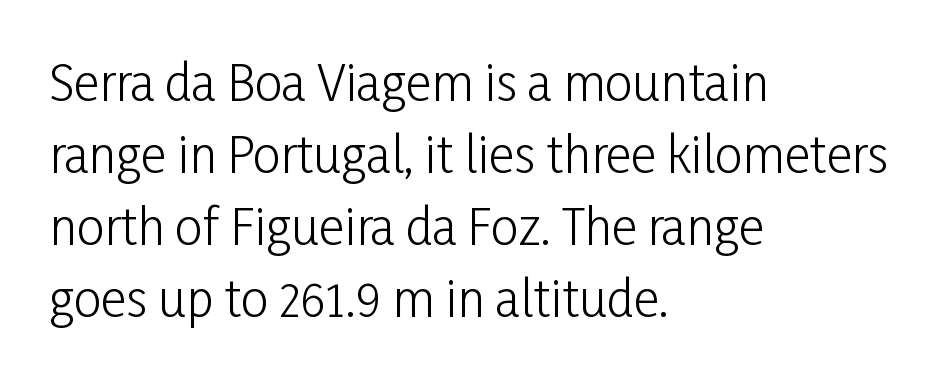
{"serif": "no", "italic": "no", "bold": "no", "weight": "light", "width": "condensed", "stroke_contrast": "low", "x_height": "medium", "monospaced": "no", "underline": "no", "align": "left", "line_spacing": "normal", "line_spacing_ratio": 1.47, "letter_spacing": "normal", "letter_spacing_em": 0.0, "glyph_px": 49}
